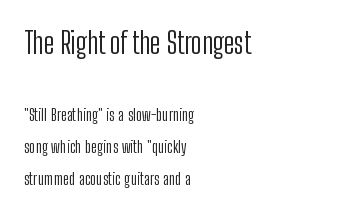
The image shows 30 px light, condensed sans-serif type, upright; set left-aligned, line spacing 1.87x, normal letter spacing, not underlined; the first (top) block is 1.76x larger; low stroke contrast and a medium x-height.
